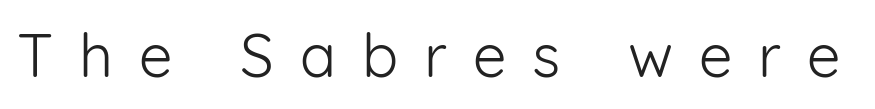
The image shows 60 px light sans-serif type, upright; set unusually wide letter spacing (+0.43 em), not underlined; low stroke contrast and a medium x-height.
